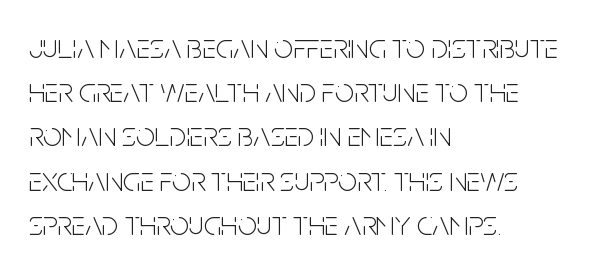
Heft: none added — not bold. A typesetter would call this proportional, since set widths differ per character. Caption: standard tracking, unaltered. Left-aligned paragraph, ragged on the right. The typeface chosen for these lines omits serifs.
